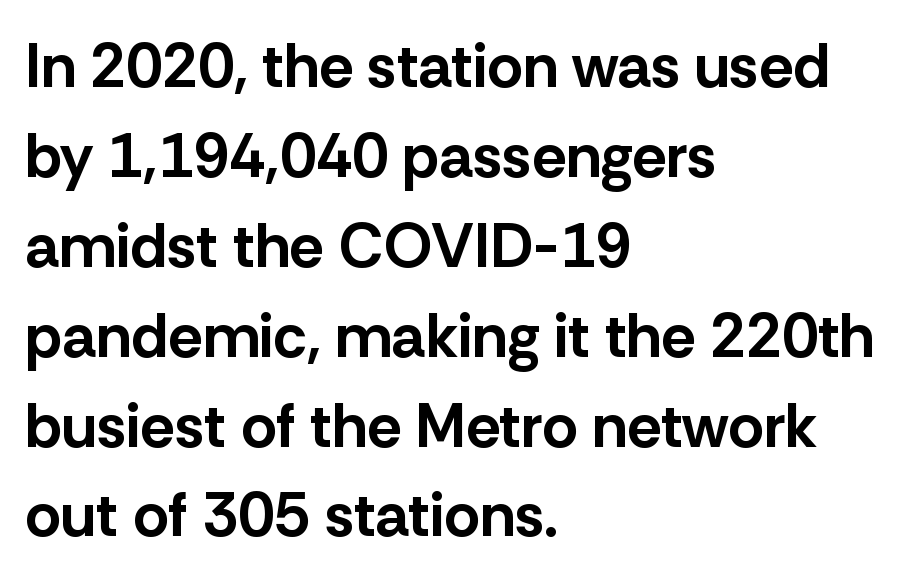
{"serif": "no", "italic": "no", "bold": "yes", "weight": "bold", "width": "normal", "stroke_contrast": "low", "x_height": "medium", "monospaced": "no", "underline": "no", "align": "left", "line_spacing": "normal", "line_spacing_ratio": 1.45, "letter_spacing": "normal", "letter_spacing_em": 0.0, "glyph_px": 62}
